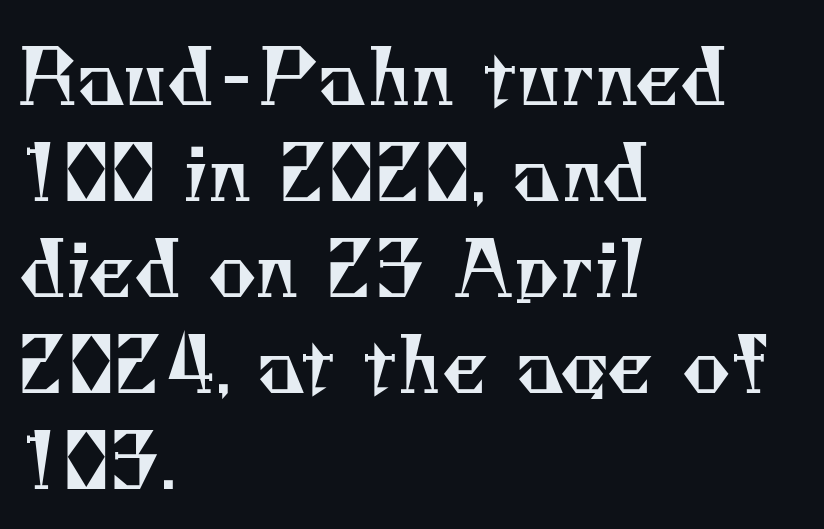
Q: Is the text bold? A: No.
Q: Is the typeface a serif or a sans-serif typeface? A: Serif.
Q: Is the text underlined? A: No.
Q: How is the paragraph aligned? A: Left-aligned.
Q: Is the spacing between letters normal or unusually wide? A: Normal.
Q: Is the spacing between lines tight, normal or loose? A: Normal.
Q: Width (condensed, normal, or wide)? A: Normal.
Q: Stroke contrast? A: Medium.
Q: x-height? A: Small.
Q: Monospaced? A: No.
